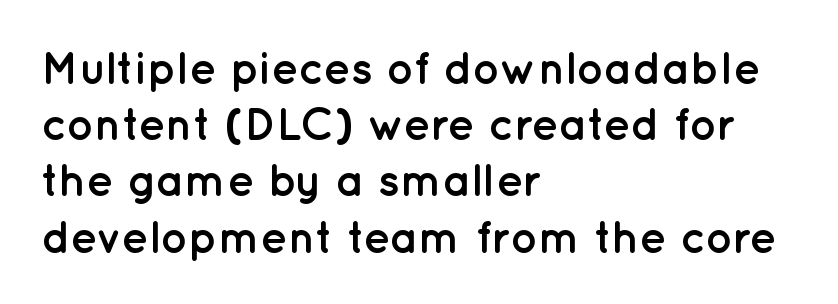
The image shows 45 px semibold sans-serif type, upright; set left-aligned, normal line spacing (1.25x), normal letter spacing, not underlined; low stroke contrast and a medium x-height.
